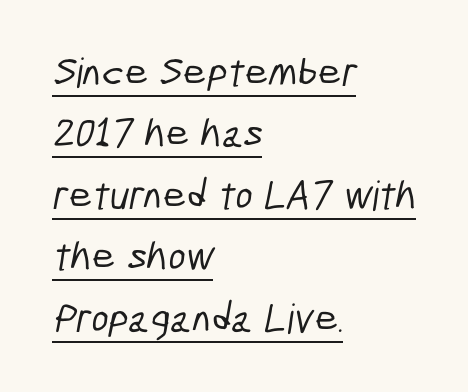
Rows of type keep a routine distance in the vertical direction. Unlike a traditional serif, this face leaves its strokes unadorned. Left-aligned paragraph, ragged on the right. Varying glyph widths throughout — classic text-font behaviour. Inter-character spacing is left at the font's built-in metrics.
